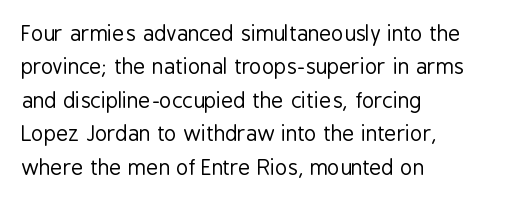
The image shows 21 px text type, upright; set left-aligned, normal line spacing (1.59x), normal letter spacing, not underlined.
